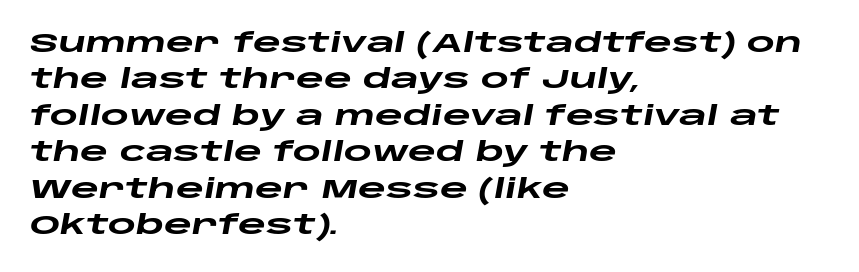
{"italic": "yes", "lean": "right", "slant_degrees": 10, "bold": "yes", "underline": "no", "align": "left", "line_spacing": "normal", "line_spacing_ratio": 1.35, "letter_spacing": "normal", "letter_spacing_em": 0.0, "glyph_px": 27}
